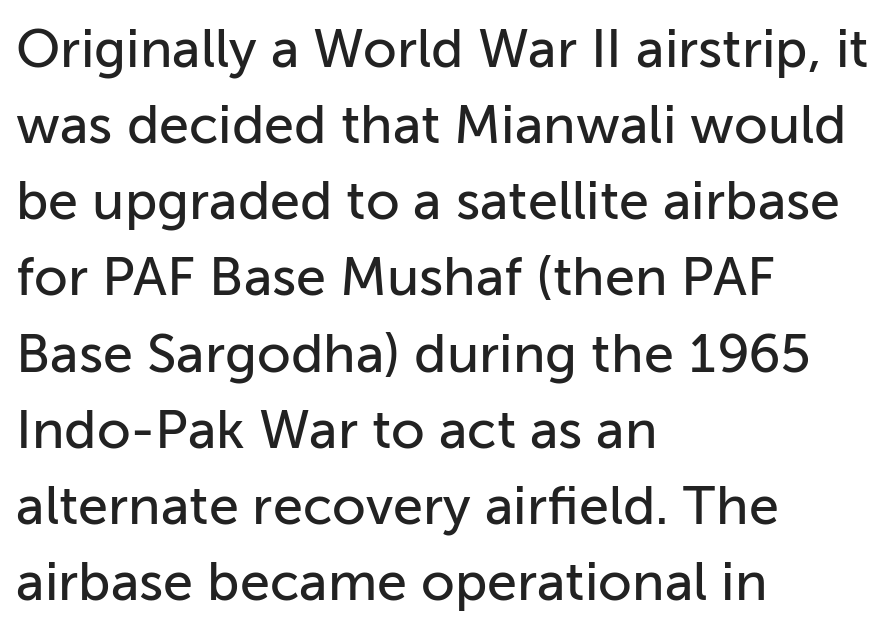
Q: Is the text italic (slanted)? A: No, it is upright.
Q: Is the typeface a serif or a sans-serif typeface? A: Sans-serif.
Q: Is the text underlined? A: No.
Q: How is the paragraph aligned? A: Left-aligned.
Q: Is the spacing between letters normal or unusually wide? A: Normal.
Q: Is the spacing between lines tight, normal or loose? A: Normal.
Q: Width (condensed, normal, or wide)? A: Normal.
Q: Stroke contrast? A: Low.
Q: x-height? A: Medium.
Q: Monospaced? A: No.
